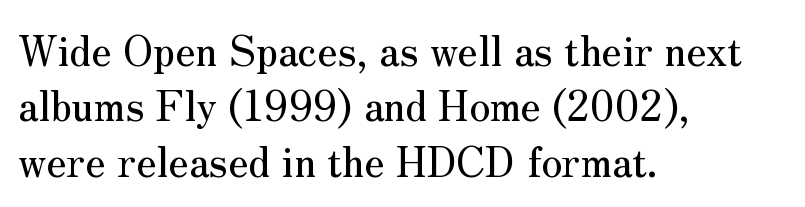
The image shows 41 px serif type, upright; set left-aligned, normal line spacing (1.35x), normal letter spacing, not underlined; medium stroke contrast and a small x-height.
